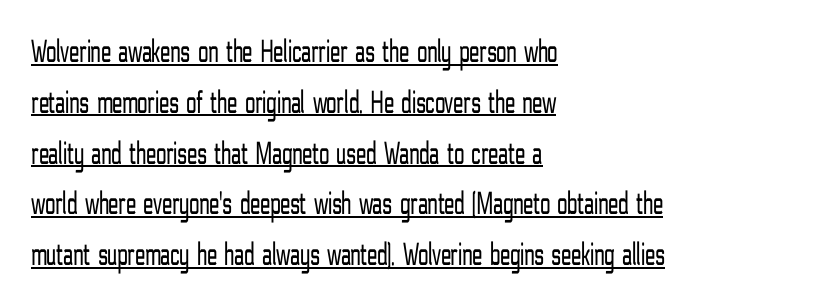
{"serif": "no", "italic": "no", "bold": "no", "weight": "light", "width": "condensed", "stroke_contrast": "low", "x_height": "medium", "monospaced": "no", "underline": "yes", "align": "left", "line_spacing": "normal", "line_spacing_ratio": 1.54, "letter_spacing": "normal", "letter_spacing_em": 0.0, "glyph_px": 33}
